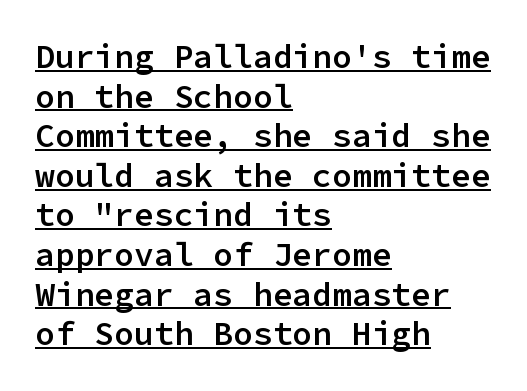
Q: Is the text bold? A: Semi-bold.
Q: Is the text italic (slanted)? A: No, it is upright.
Q: Is the typeface a serif or a sans-serif typeface? A: Sans-serif.
Q: Is the text underlined? A: Yes.
Q: How is the paragraph aligned? A: Left-aligned.
Q: Is the spacing between letters normal or unusually wide? A: Normal.
Q: Width (condensed, normal, or wide)? A: Normal.
Q: Stroke contrast? A: Low.
Q: x-height? A: Medium.
Q: Monospaced? A: Yes.
